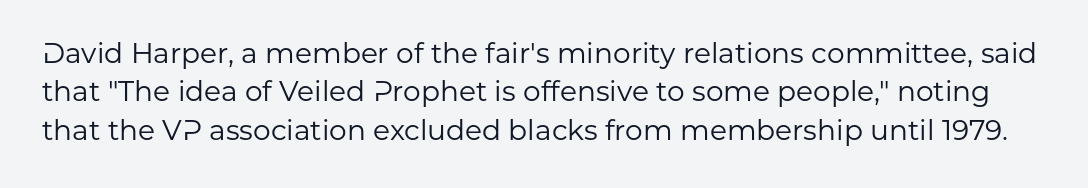
Ink coverage per letter is moderate at most. Italic: no, the glyphs are upright roman. The rendering shows plain stroke endings on the letterforms — a sans-serif design. Think of a printed novel: that variable character pitch is what you see here. Underlining? Definitely not there.
